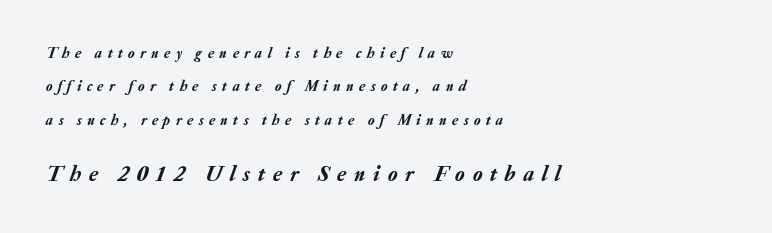
The area under the type is left untouched. The lines are spread far apart with generous leading. Caption: upper text group reduced, lower text group enlarged. In terms of posture, this sample is oblique. The gaps between neighbouring characters are conspicuously large. Left-aligned paragraph, ragged on the right.
